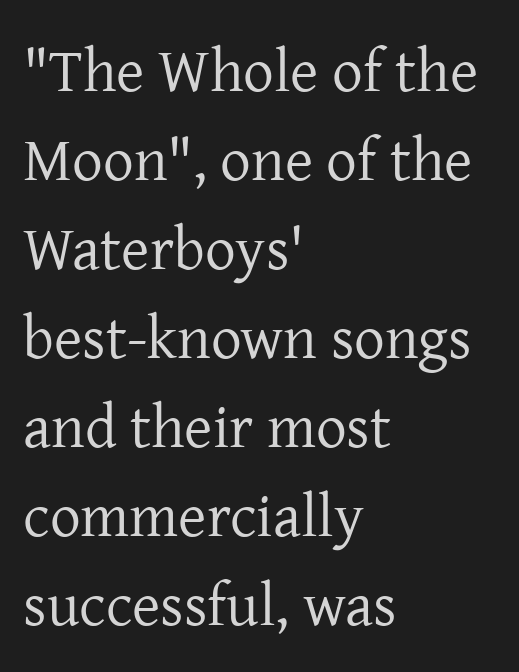
Q: Is the text bold? A: No.
Q: Is the text italic (slanted)? A: No, it is upright.
Q: Is the typeface a serif or a sans-serif typeface? A: Serif.
Q: Is the text underlined? A: No.
Q: How is the paragraph aligned? A: Left-aligned.
Q: Is the spacing between letters normal or unusually wide? A: Normal.
Q: Is the spacing between lines tight, normal or loose? A: Normal.
Q: Width (condensed, normal, or wide)? A: Normal.
Q: Stroke contrast? A: Low.
Q: x-height? A: Medium.
Q: Monospaced? A: No.
